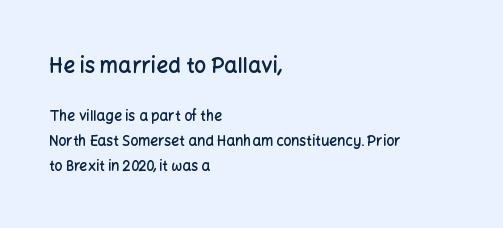
The strokes are fattened partway — semibold, not bold. Typesetter's note — upper block bumped up in size, lower block left smaller. Nope, not italic — everything's standing straight. Left-aligned paragraph, ragged on the right. Check the space under the baseline: it is left empty.
